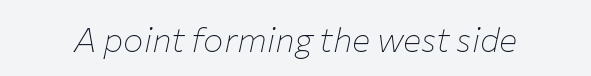
The image shows 34 px thin type, italic (leaning right); set normal letter spacing, not underlined; low stroke contrast and a medium x-height.
